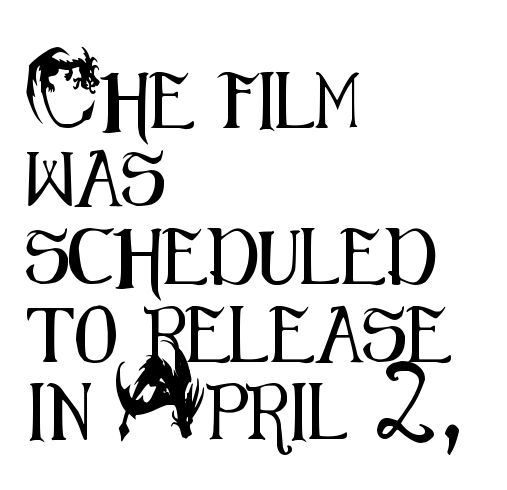
Q: Is the text italic (slanted)? A: No, it is upright.
Q: Is the typeface a serif or a sans-serif typeface? A: Sans-serif.
Q: Is the text underlined? A: No.
Q: How is the paragraph aligned? A: Left-aligned.
Q: Is the spacing between letters normal or unusually wide? A: Normal.
Q: Is the spacing between lines tight, normal or loose? A: Normal.
Q: Width (condensed, normal, or wide)? A: Condensed.
Q: Stroke contrast? A: Medium.
Q: x-height? A: Small.
Q: Monospaced? A: No.
